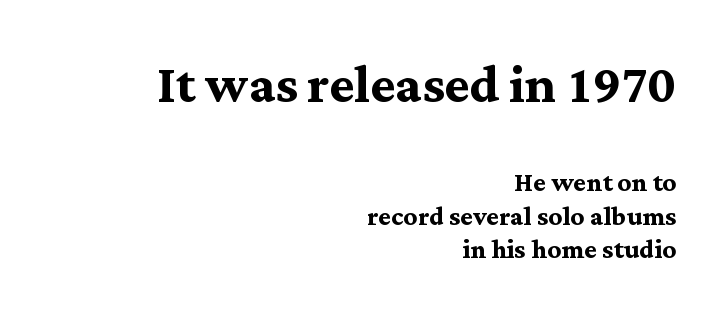
The image shows 67 px semibold serif type, upright; set right-aligned, tight line spacing (0.99x), normal letter spacing, not underlined; the first (top) block is 1.97x larger; medium stroke contrast and a medium x-height.
